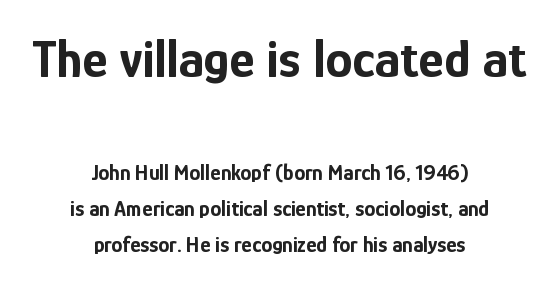
Q: Is the text bold? A: Yes.
Q: Is the text italic (slanted)? A: No, it is upright.
Q: Is the typeface a serif or a sans-serif typeface? A: Sans-serif.
Q: Is the text underlined? A: No.
Q: How is the paragraph aligned? A: Centered.
Q: Is the spacing between letters normal or unusually wide? A: Normal.
Q: Is the spacing between lines tight, normal or loose? A: Normal.
Q: Which block of text is set in a larger size, the first (top) or the second (bottom)? A: The first (top) one.
Q: Width (condensed, normal, or wide)? A: Condensed.
Q: Stroke contrast? A: Low.
Q: x-height? A: Medium.
Q: Monospaced? A: No.
